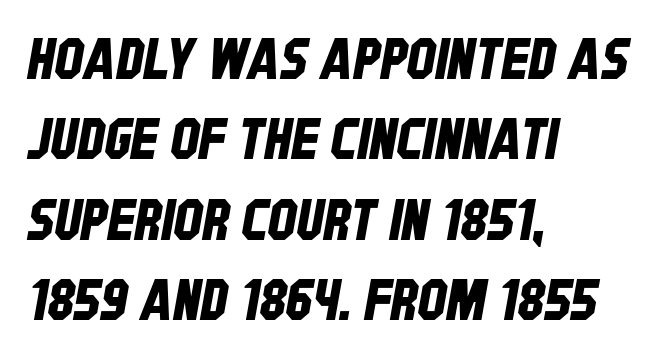
Q: Is the typeface a serif or a sans-serif typeface? A: Sans-serif.
Q: Is the text underlined? A: No.
Q: How is the paragraph aligned? A: Left-aligned.
Q: Is the spacing between letters normal or unusually wide? A: Normal.
Q: Is the spacing between lines tight, normal or loose? A: Normal.
Q: Width (condensed, normal, or wide)? A: Condensed.
Q: Stroke contrast? A: Low.
Q: x-height? A: Large.
Q: Monospaced? A: No.
